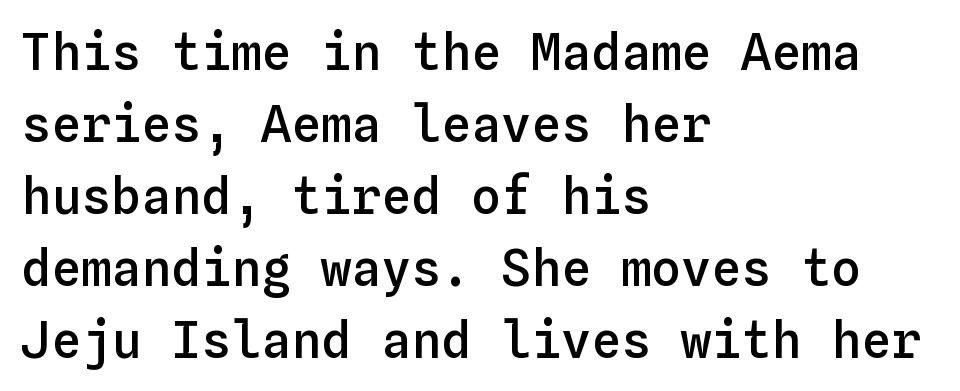
A typesetter would mark this as roman, not italic. The letters sit at their default tracking, neither squeezed nor spread. You could count columns in this text — the font is strictly monospaced. Check the space under the baseline: it is left empty.
